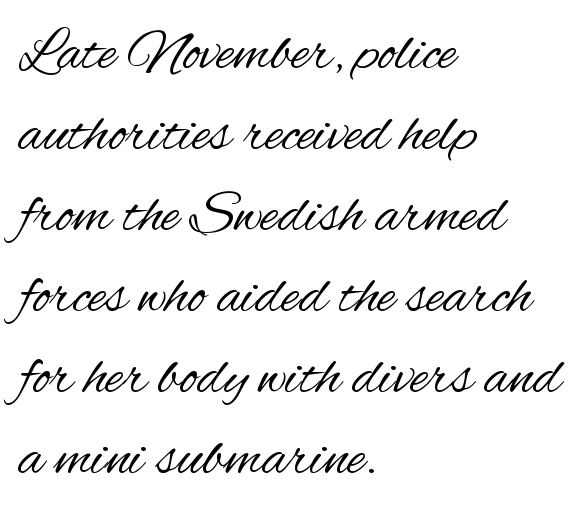
The image shows 60 px regular-weight, condensed sans-serif type; set left-aligned, normal line spacing (1.35x), normal letter spacing, not underlined; medium stroke contrast and a small x-height.
